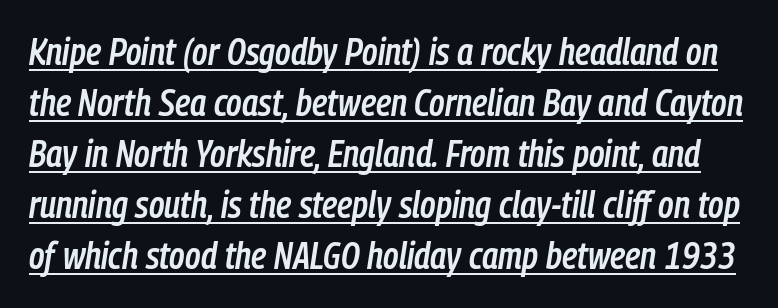
Q: Is the text bold? A: Semi-bold.
Q: Is the text italic (slanted)? A: Yes, it leans right by about 9 degrees.
Q: Is the text underlined? A: Yes.
Q: Is the spacing between letters normal or unusually wide? A: Normal.
Q: Is the spacing between lines tight, normal or loose? A: Normal.
Q: Width (condensed, normal, or wide)? A: Condensed.
Q: Stroke contrast? A: Low.
Q: x-height? A: Medium.
Q: Monospaced? A: No.
